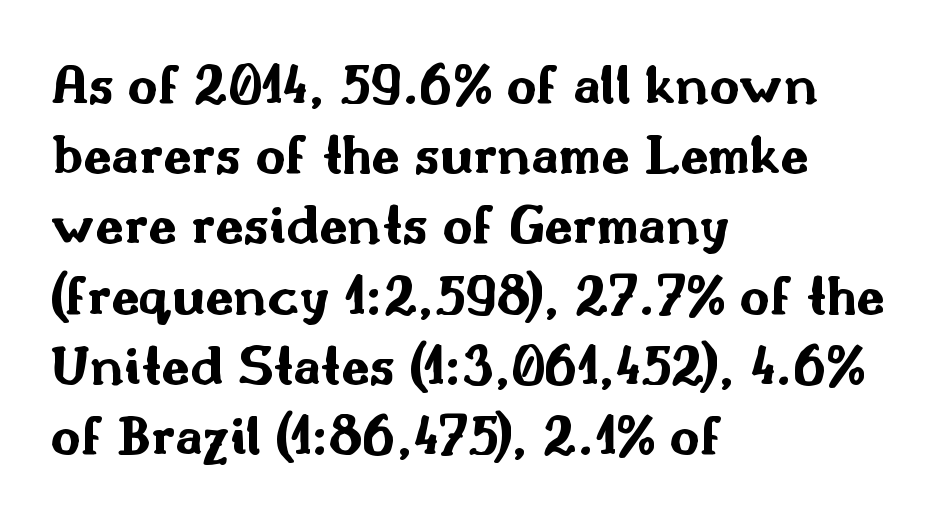
Note the varied advance widths — an 'i' is clearly narrower than an 'm'. As a designer I'd log this as weight 700, bold. Does the lettering tilt? It doesn't — this is upright. Letters rest on an invisible, unmarked baseline. The tracking reads as untouched default to a designer's eye. Note: no serifs on the glyphs.
